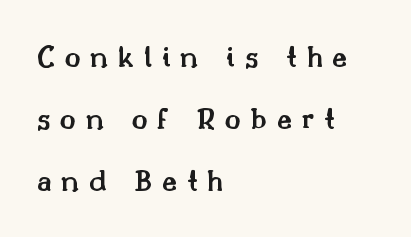
Q: Is the text bold? A: Semi-bold.
Q: Is the text italic (slanted)? A: No, it is upright.
Q: Is the typeface a serif or a sans-serif typeface? A: Serif.
Q: Is the text underlined? A: No.
Q: How is the paragraph aligned? A: Left-aligned.
Q: Is the spacing between letters normal or unusually wide? A: Unusually wide.
Q: Width (condensed, normal, or wide)? A: Normal.
Q: Stroke contrast? A: Medium.
Q: x-height? A: Small.
Q: Monospaced? A: No.
